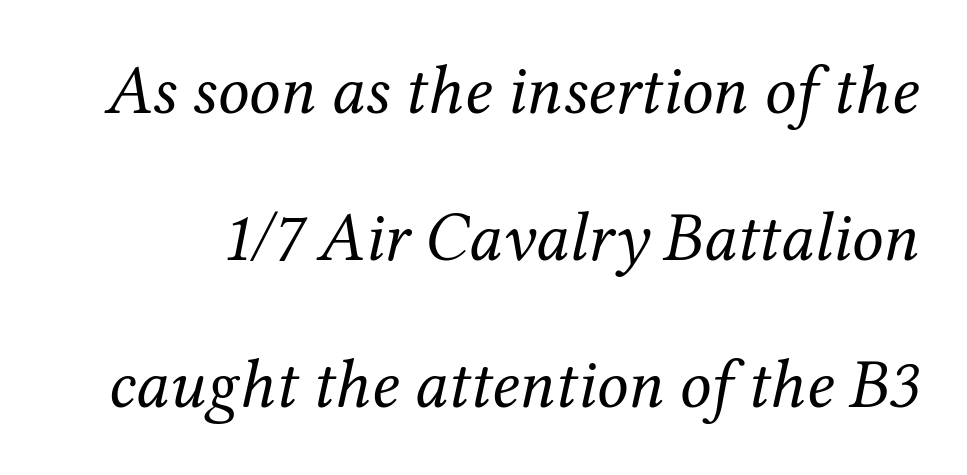
Q: Is the text bold? A: No.
Q: Is the text italic (slanted)? A: Yes, it leans right by about 12 degrees.
Q: Is the typeface a serif or a sans-serif typeface? A: Serif.
Q: Is the text underlined? A: No.
Q: Is the spacing between letters normal or unusually wide? A: Normal.
Q: Is the spacing between lines tight, normal or loose? A: Loose.
Q: Width (condensed, normal, or wide)? A: Normal.
Q: Stroke contrast? A: Medium.
Q: x-height? A: Medium.
Q: Monospaced? A: No.
